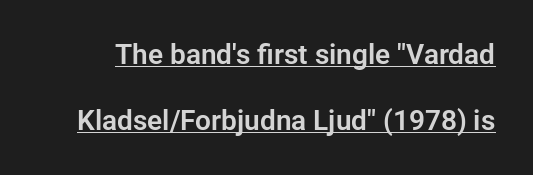
The image shows 28 px sans-serif type, upright; set loose line spacing (2.35x), normal letter spacing, underlined; low stroke contrast and a medium x-height.
